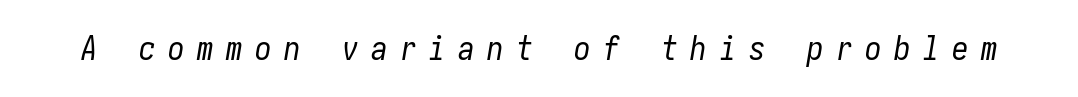
The image shows 33 px regular-weight, condensed type, italic (leaning right); set unusually wide letter spacing (+0.38 em), not underlined; low stroke contrast and a medium x-height.
